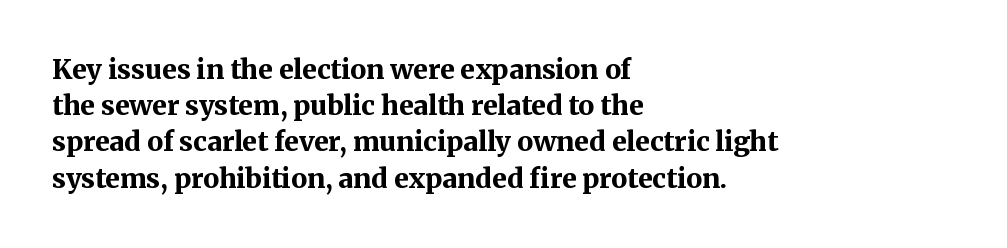
The image shows 27 px bold type, upright; set left-aligned, normal line spacing (1.34x), normal letter spacing, not underlined.
